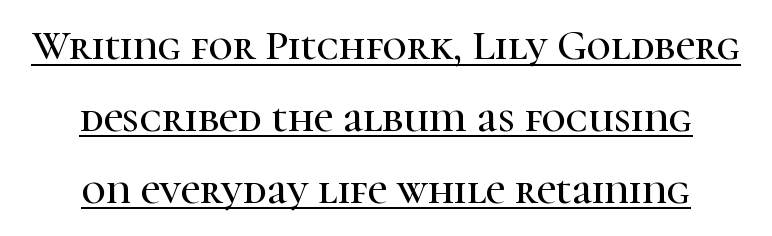
{"serif": "yes", "italic": "no", "width": "normal", "stroke_contrast": "high", "x_height": "medium", "monospaced": "no", "underline": "yes", "align": "center", "line_spacing_ratio": 1.71, "letter_spacing": "normal", "letter_spacing_em": 0.0, "glyph_px": 42}
